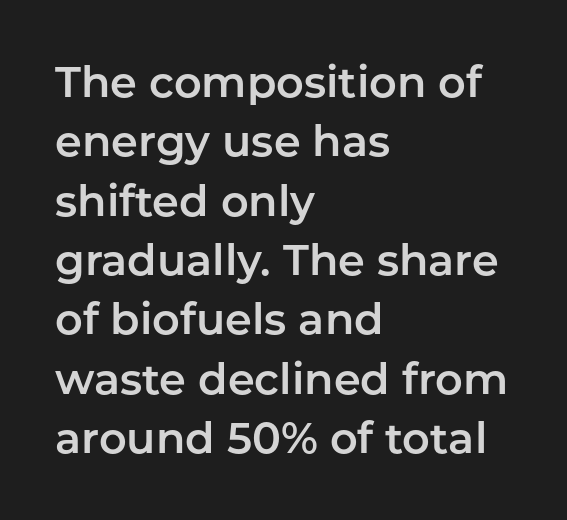
The image shows 43 px sans-serif type, upright; set left-aligned, normal line spacing (1.38x), normal letter spacing, not underlined; low stroke contrast and a medium x-height.
